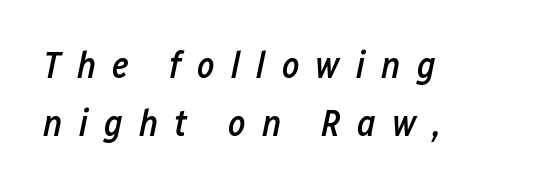
{"italic": "yes", "lean": "right", "slant_degrees": 12, "bold": "semi", "weight": "semibold", "width": "condensed", "stroke_contrast": "low", "x_height": "medium", "monospaced": "no", "underline": "no", "align": "left", "line_spacing": "normal", "line_spacing_ratio": 1.58, "letter_spacing": "wide", "letter_spacing_em": 0.44, "glyph_px": 37}
